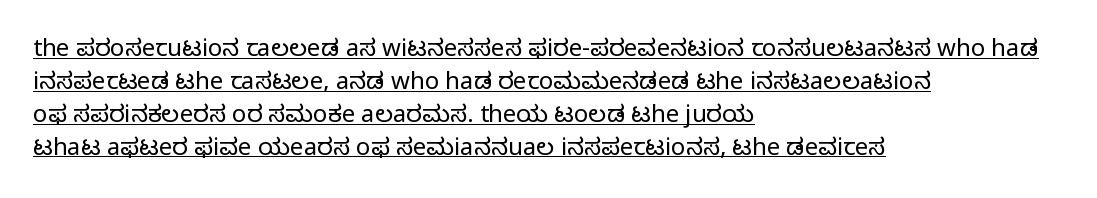
The image shows 24 px text type, upright; set left-aligned, normal line spacing (1.37x), normal letter spacing, underlined.
